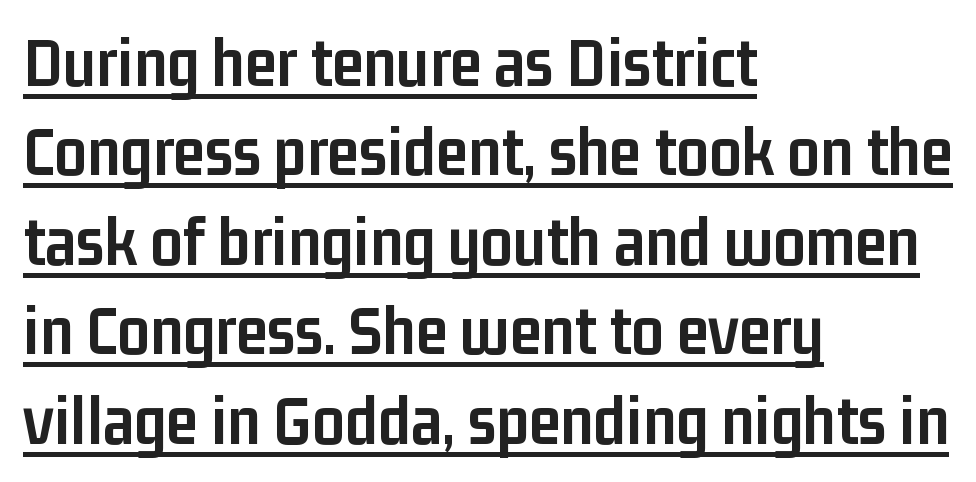
The image shows 71 px semibold, condensed sans-serif type, upright; set left-aligned, normal line spacing (1.26x), normal letter spacing, underlined; low stroke contrast and a medium x-height.
